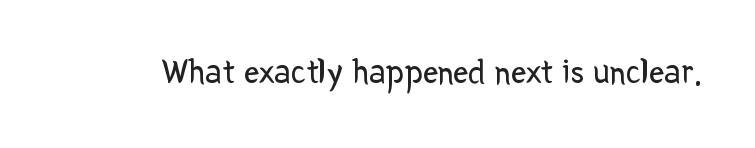
{"serif": "no", "italic": "no", "bold": "no", "weight": "regular", "width": "normal", "stroke_contrast": "low", "x_height": "medium", "monospaced": "no", "underline": "no", "letter_spacing": "normal", "letter_spacing_em": 0.0, "glyph_px": 34}
